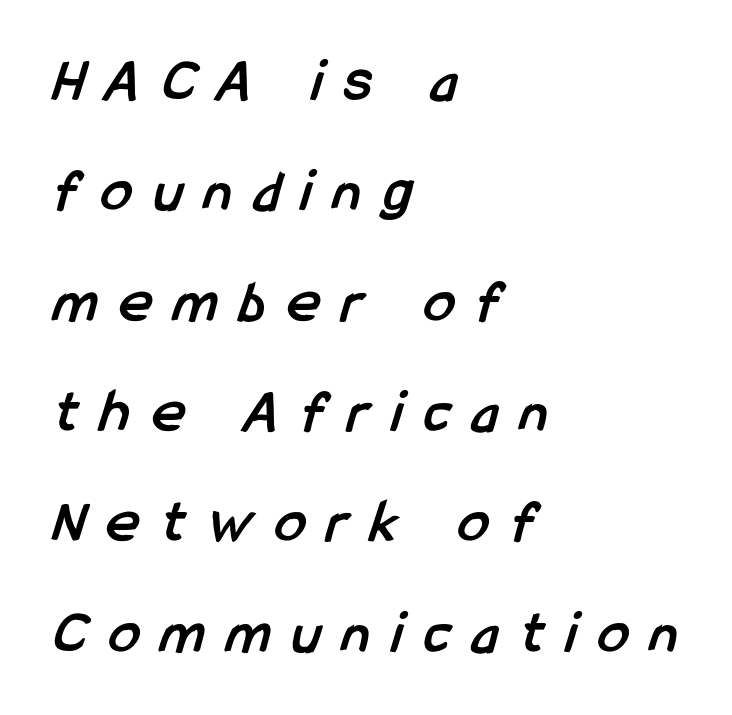
Each row of text sits above clean, open space. Display-style spreading of the glyphs; the letterfit is very open. Weight check: bold — yes, fully. Short and long lines alike share a common starting point at left.
